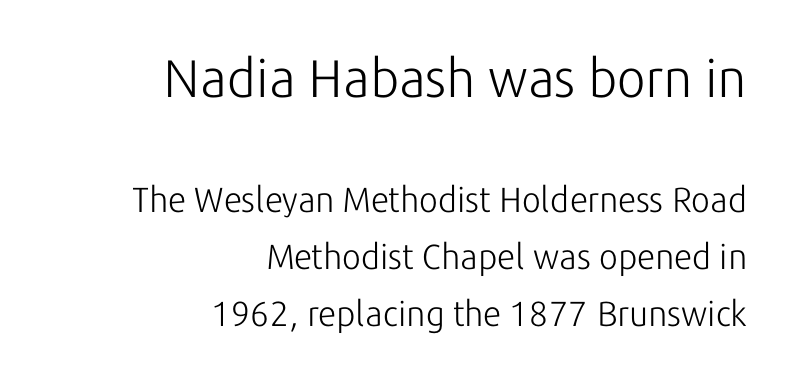
Q: Is the text bold? A: No.
Q: Is the text italic (slanted)? A: No, it is upright.
Q: Is the typeface a serif or a sans-serif typeface? A: Sans-serif.
Q: Is the text underlined? A: No.
Q: How is the paragraph aligned? A: Right-aligned.
Q: Is the spacing between letters normal or unusually wide? A: Normal.
Q: Is the spacing between lines tight, normal or loose? A: Normal.
Q: Which block of text is set in a larger size, the first (top) or the second (bottom)? A: The first (top) one.
Q: Width (condensed, normal, or wide)? A: Normal.
Q: Stroke contrast? A: Low.
Q: x-height? A: Medium.
Q: Monospaced? A: No.
